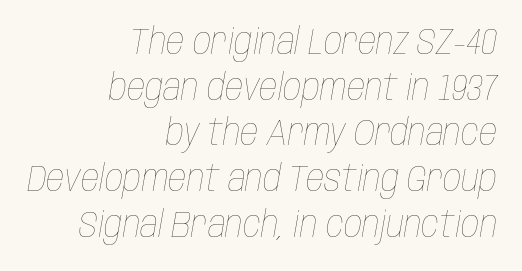
Decoration check: the copy has no underline. No extra tracking has been applied to these lines. No heavy texture on the line: the type isn't bold. Italic? Definitely — the glyphs are oblique.
